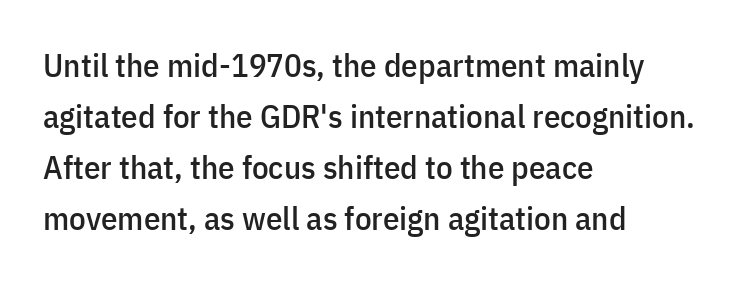
Q: Is the text italic (slanted)? A: No, it is upright.
Q: Is the typeface a serif or a sans-serif typeface? A: Sans-serif.
Q: Is the text underlined? A: No.
Q: How is the paragraph aligned? A: Left-aligned.
Q: Is the spacing between letters normal or unusually wide? A: Normal.
Q: Is the spacing between lines tight, normal or loose? A: Normal.
Q: Width (condensed, normal, or wide)? A: Condensed.
Q: Stroke contrast? A: Low.
Q: x-height? A: Medium.
Q: Monospaced? A: No.
